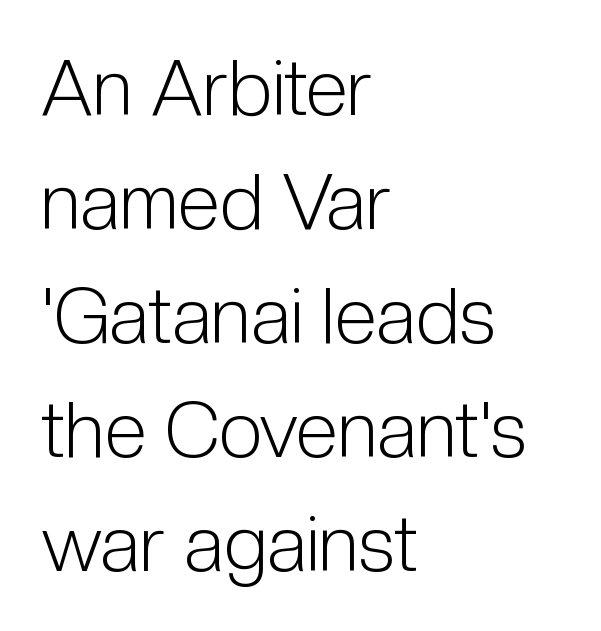
The image shows 77 px light, condensed sans-serif type, upright; set left-aligned, normal line spacing (1.48x), normal letter spacing, not underlined; low stroke contrast and a medium x-height.
